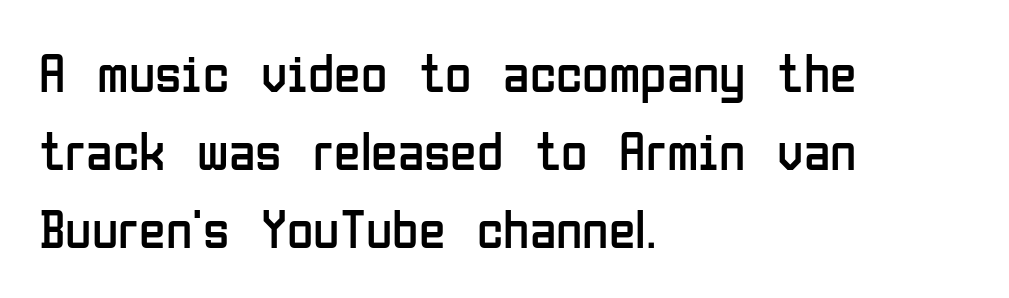
{"serif": "no", "italic": "no", "bold": "no", "weight": "regular", "width": "condensed", "stroke_contrast": "low", "x_height": "medium", "monospaced": "no", "underline": "no", "align": "left", "line_spacing": "normal", "line_spacing_ratio": 1.44, "letter_spacing": "normal", "letter_spacing_em": 0.0, "glyph_px": 54}
